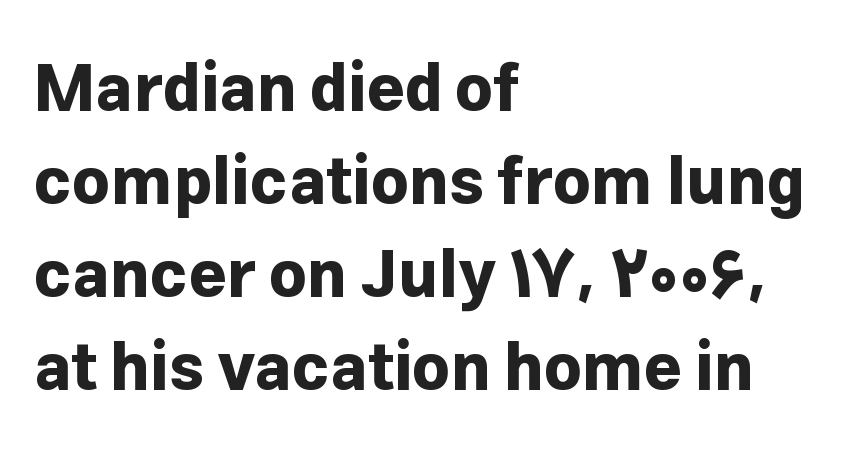
Q: Is the text bold? A: Yes.
Q: Is the text italic (slanted)? A: No, it is upright.
Q: Is the typeface a serif or a sans-serif typeface? A: Sans-serif.
Q: Is the text underlined? A: No.
Q: How is the paragraph aligned? A: Left-aligned.
Q: Is the spacing between letters normal or unusually wide? A: Normal.
Q: Is the spacing between lines tight, normal or loose? A: Normal.
Q: Width (condensed, normal, or wide)? A: Normal.
Q: Stroke contrast? A: Low.
Q: x-height? A: Medium.
Q: Monospaced? A: No.
